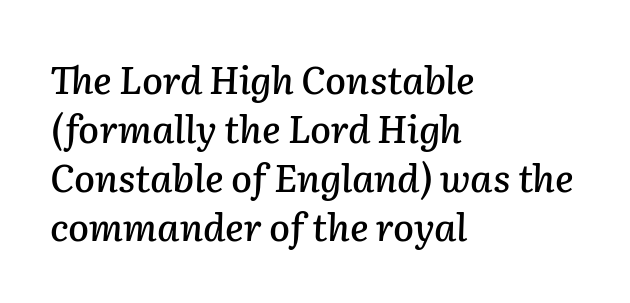
Q: Is the text italic (slanted)? A: Yes, it leans right by about 2 degrees.
Q: Is the text underlined? A: No.
Q: How is the paragraph aligned? A: Left-aligned.
Q: Is the spacing between letters normal or unusually wide? A: Normal.
Q: Is the spacing between lines tight, normal or loose? A: Normal.
Q: Width (condensed, normal, or wide)? A: Normal.
Q: Stroke contrast? A: Low.
Q: x-height? A: Medium.
Q: Monospaced? A: No.
